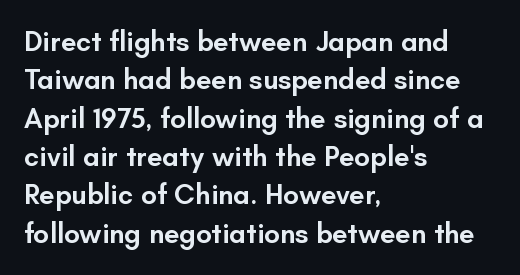
Moderately thickened strokes mark this as semibold type. This rendering uses left alignment, leaving the right contour irregular. The passage shown is not underscored anywhere. Vertical spacing — default. Is this a fixed-width face? No — the glyphs have proportional, varying widths. Compared with typical body copy, the letter spacing here is the same.
